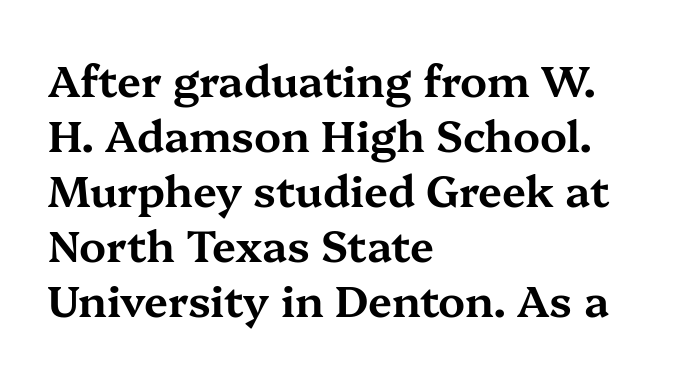
{"serif": "yes", "italic": "no", "width": "wide", "stroke_contrast": "medium", "x_height": "medium", "monospaced": "no", "underline": "no", "align": "left", "line_spacing": "normal", "line_spacing_ratio": 1.28, "letter_spacing": "normal", "letter_spacing_em": 0.0, "glyph_px": 43}
